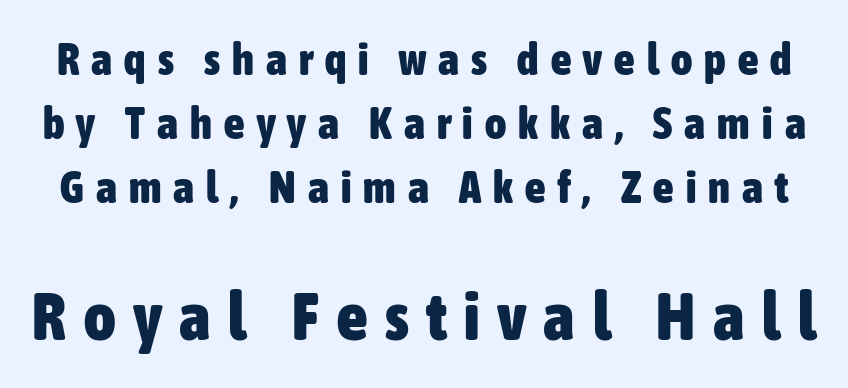
{"serif": "no", "italic": "no", "bold": "yes", "weight": "heavy", "width": "condensed", "stroke_contrast": "low", "x_height": "medium", "monospaced": "no", "underline": "no", "line_spacing": "normal", "line_spacing_ratio": 1.42, "letter_spacing": "wide", "letter_spacing_em": 0.27, "larger_block": "second", "size_ratio": 1.49, "glyph_px": 67}
